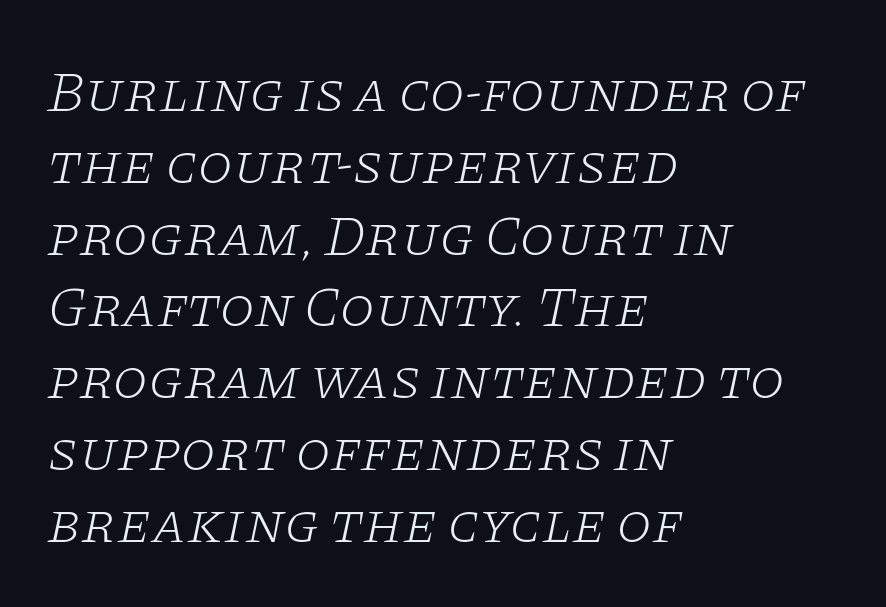
The image shows 57 px light, wide serif type, italic (leaning right); set left-aligned, normal line spacing (1.26x), normal letter spacing, not underlined; low stroke contrast and a large x-height.
